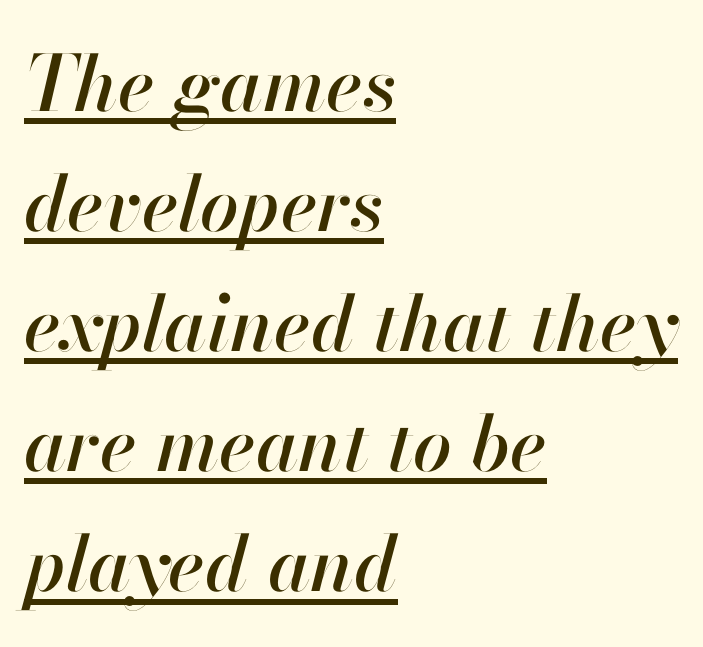
{"italic": "yes", "lean": "right", "slant_degrees": 13, "width": "normal", "stroke_contrast": "high", "x_height": "small", "monospaced": "no", "underline": "yes", "align": "left", "line_spacing": "normal", "line_spacing_ratio": 1.56, "letter_spacing": "normal", "letter_spacing_em": 0.0, "glyph_px": 77}
